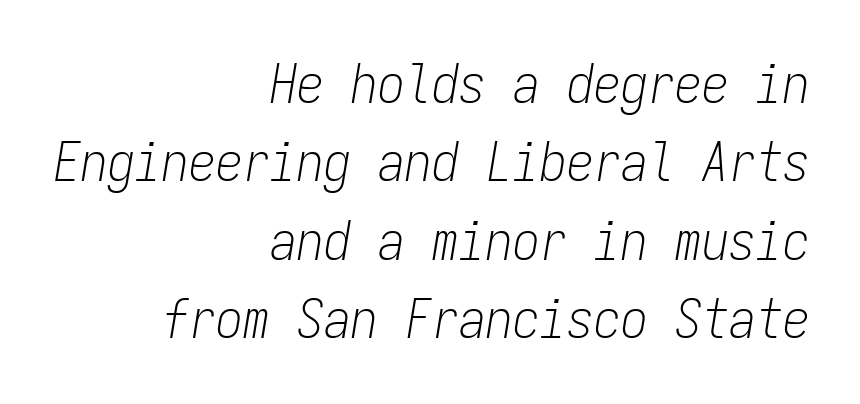
Is the letter spacing exaggerated? No — it looks like the ordinary default. Quick note: interline space is typical. The lettering tilts uniformly, giving the passage an italic look. Bare-footed words on every line. Every character here occupies the same horizontal width, giving the sample a typewriter-like rhythm.
